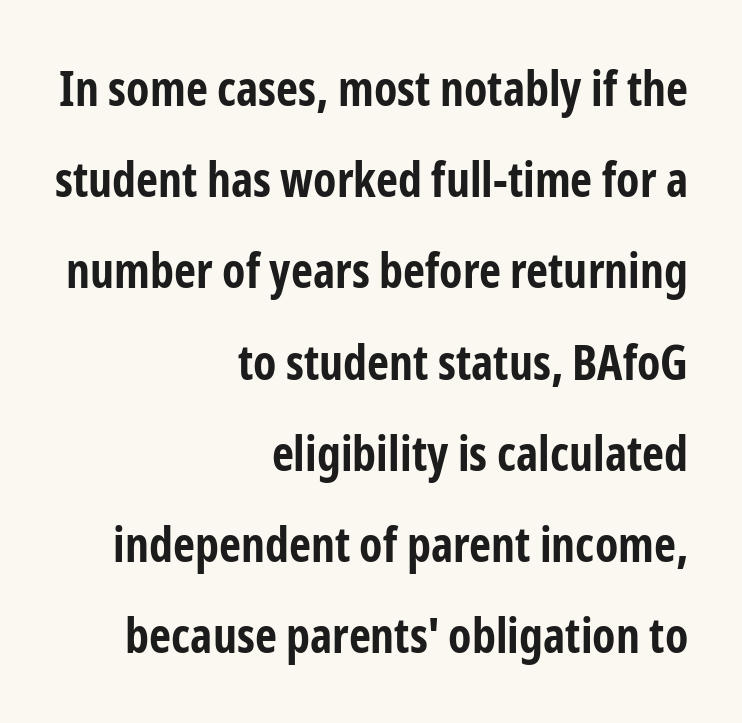
{"serif": "no", "italic": "no", "bold": "yes", "weight": "bold", "width": "condensed", "stroke_contrast": "low", "x_height": "medium", "monospaced": "no", "underline": "no", "align": "right", "line_spacing": "loose", "line_spacing_ratio": 1.9, "letter_spacing": "normal", "letter_spacing_em": 0.0, "glyph_px": 48}
